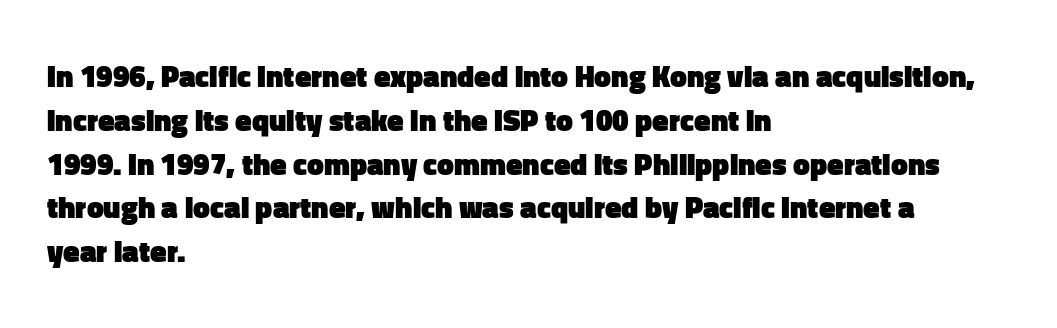
The text block is weighted toward the left margin, trailing off unevenly rightward. The letters carry no serifs — their stems end cleanly without finishing strokes. Horizontal bands of white between lines are of average thickness. Spacing verdict: proportional, widths tailored to each character. The typography opts for an upright posture over an oblique one.
